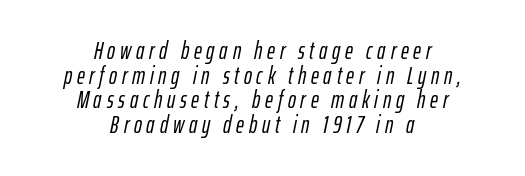
There is plenty of visible air inserted between adjacent glyphs. Teacher's note: observe the equal gaps on both sides — that is centered alignment. Italic: yes, the glyphs are oblique. Descenders are the only things crossing below the line. Whoever set this chose condensed vertical rhythm over breathing room.
